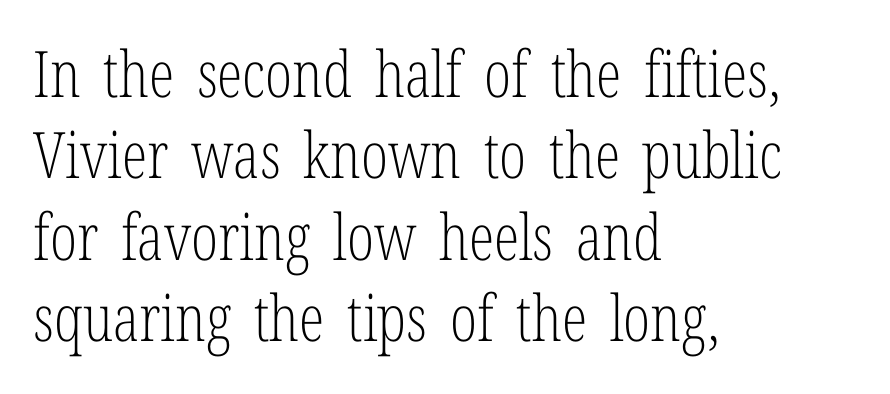
Q: Is the text bold? A: No.
Q: Is the text italic (slanted)? A: No, it is upright.
Q: Is the typeface a serif or a sans-serif typeface? A: Serif.
Q: Is the text underlined? A: No.
Q: How is the paragraph aligned? A: Left-aligned.
Q: Is the spacing between letters normal or unusually wide? A: Normal.
Q: Is the spacing between lines tight, normal or loose? A: Normal.
Q: Width (condensed, normal, or wide)? A: Condensed.
Q: Stroke contrast? A: Low.
Q: x-height? A: Medium.
Q: Monospaced? A: No.
